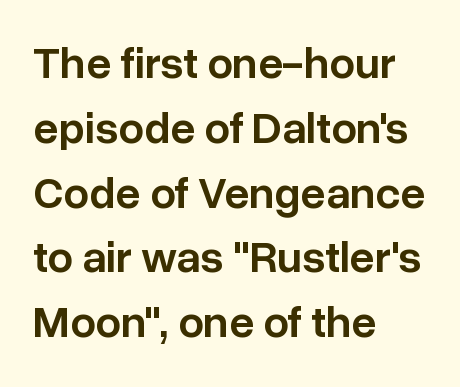
The image shows 45 px semibold sans-serif type, upright; set left-aligned, normal line spacing (1.44x), normal letter spacing, not underlined; low stroke contrast and a medium x-height.
